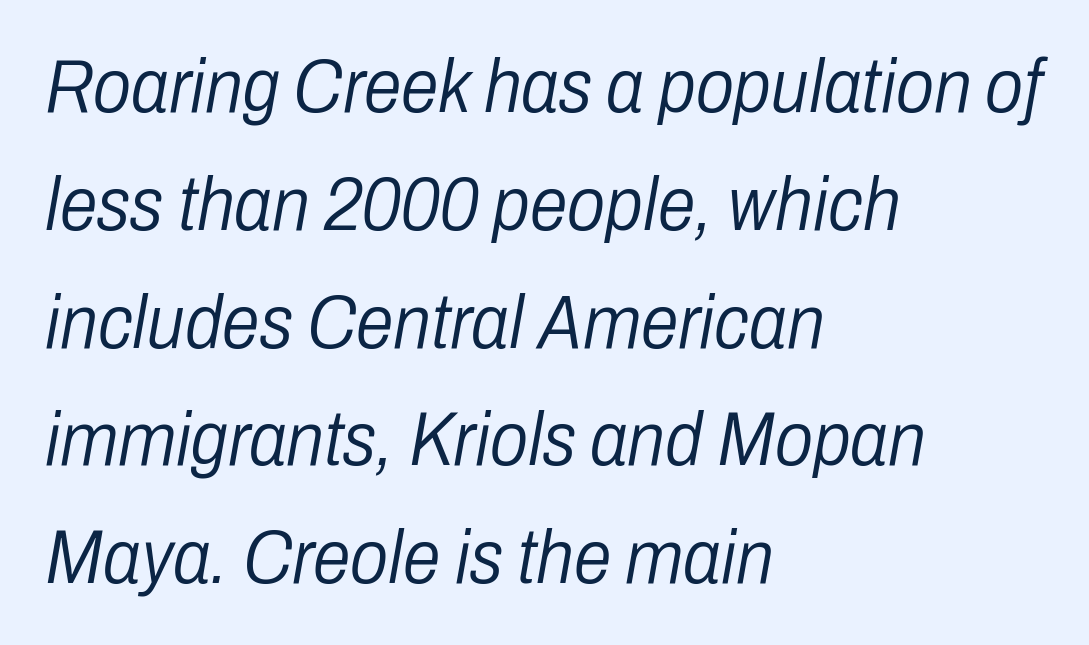
Q: Is the text bold? A: No.
Q: Is the text italic (slanted)? A: Yes, it leans right by about 10 degrees.
Q: Is the text underlined? A: No.
Q: How is the paragraph aligned? A: Left-aligned.
Q: Is the spacing between letters normal or unusually wide? A: Normal.
Q: Is the spacing between lines tight, normal or loose? A: Normal.
Q: Width (condensed, normal, or wide)? A: Condensed.
Q: Stroke contrast? A: Low.
Q: x-height? A: Medium.
Q: Monospaced? A: No.
